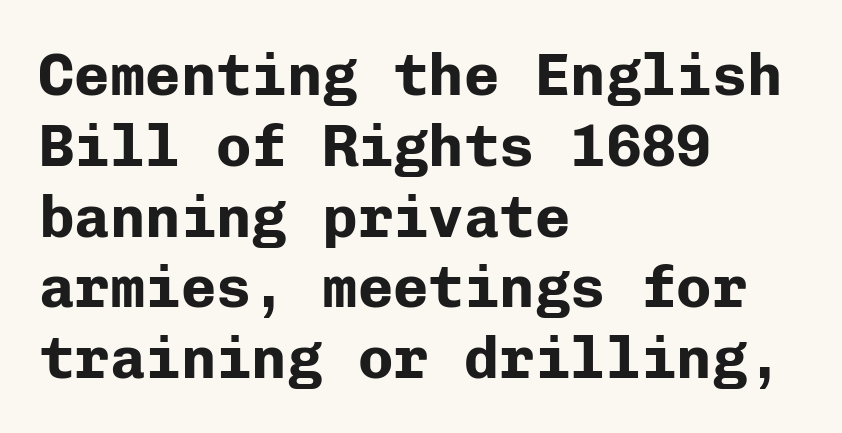
{"serif": "no", "italic": "no", "bold": "yes", "weight": "bold", "width": "normal", "stroke_contrast": "low", "x_height": "medium", "monospaced": "yes", "underline": "no", "align": "left", "line_spacing_ratio": 1.2, "letter_spacing": "normal", "letter_spacing_em": 0.0, "glyph_px": 59}
